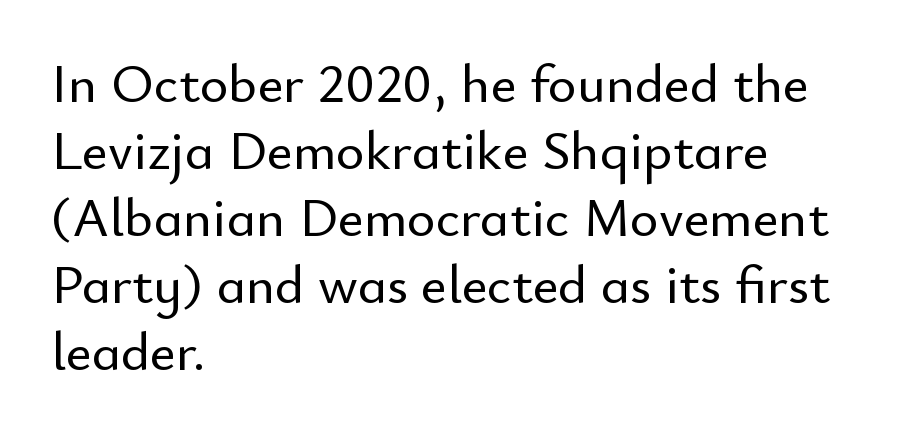
Q: Is the text italic (slanted)? A: No, it is upright.
Q: Is the typeface a serif or a sans-serif typeface? A: Sans-serif.
Q: Is the text underlined? A: No.
Q: How is the paragraph aligned? A: Left-aligned.
Q: Is the spacing between letters normal or unusually wide? A: Normal.
Q: Width (condensed, normal, or wide)? A: Normal.
Q: Stroke contrast? A: Low.
Q: x-height? A: Small.
Q: Monospaced? A: No.
